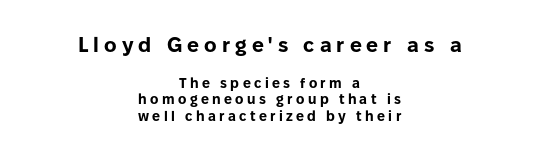
The image shows 21 px bold type, upright; set centered, line spacing 1.19x, unusually wide letter spacing (+0.24 em), not underlined; the first (top) block is 1.5x larger.
